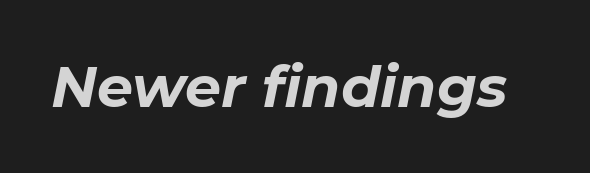
The image shows 57 px bold type, italic (leaning right); set normal letter spacing, not underlined; low stroke contrast and a medium x-height.
